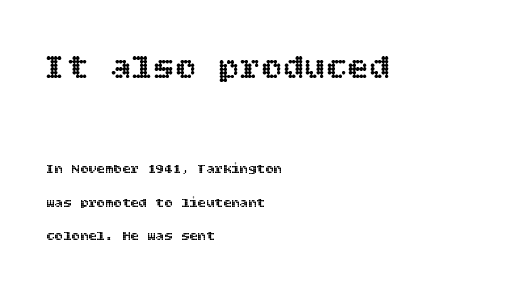
This layout puts the oversized block above and the modest block below. One glance says open: line gaps are wider than usual. Glance below the letters and you will spot only blank space. The type sits square on the baseline with zero lean.
